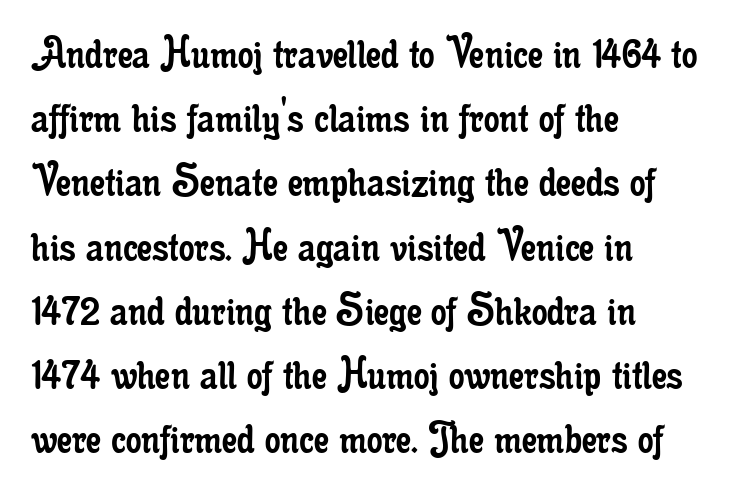
Q: Is the text bold? A: No.
Q: Is the text italic (slanted)? A: No, it is upright.
Q: Is the typeface a serif or a sans-serif typeface? A: Serif.
Q: Is the text underlined? A: No.
Q: How is the paragraph aligned? A: Left-aligned.
Q: Is the spacing between letters normal or unusually wide? A: Normal.
Q: Is the spacing between lines tight, normal or loose? A: Normal.
Q: Width (condensed, normal, or wide)? A: Condensed.
Q: Stroke contrast? A: Low.
Q: x-height? A: Small.
Q: Monospaced? A: No.
